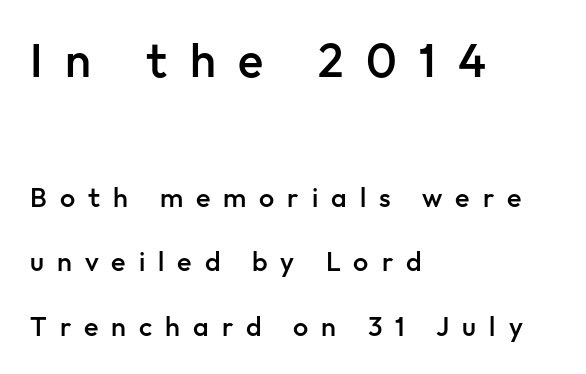
Q: Is the text bold? A: Semi-bold.
Q: Is the text italic (slanted)? A: No, it is upright.
Q: Is the typeface a serif or a sans-serif typeface? A: Sans-serif.
Q: Is the text underlined? A: No.
Q: How is the paragraph aligned? A: Left-aligned.
Q: Is the spacing between letters normal or unusually wide? A: Unusually wide.
Q: Is the spacing between lines tight, normal or loose? A: Loose.
Q: Which block of text is set in a larger size, the first (top) or the second (bottom)? A: The first (top) one.
Q: Width (condensed, normal, or wide)? A: Normal.
Q: Stroke contrast? A: Low.
Q: x-height? A: Medium.
Q: Monospaced? A: No.
